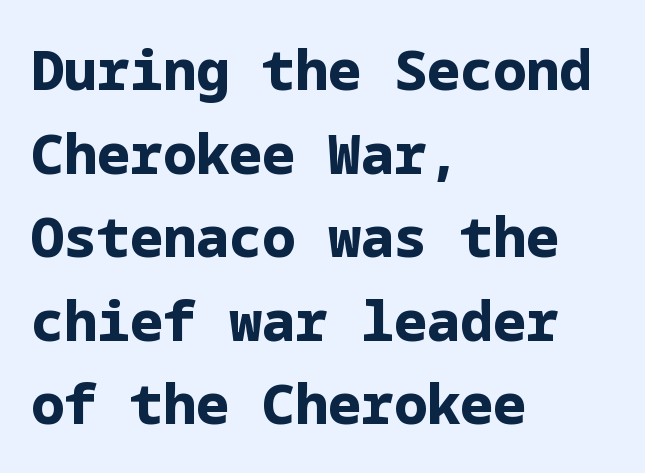
Q: Is the text bold? A: Yes.
Q: Is the text italic (slanted)? A: No, it is upright.
Q: Is the typeface a serif or a sans-serif typeface? A: Sans-serif.
Q: Is the text underlined? A: No.
Q: How is the paragraph aligned? A: Left-aligned.
Q: Is the spacing between letters normal or unusually wide? A: Normal.
Q: Is the spacing between lines tight, normal or loose? A: Normal.
Q: Width (condensed, normal, or wide)? A: Normal.
Q: Stroke contrast? A: Low.
Q: x-height? A: Medium.
